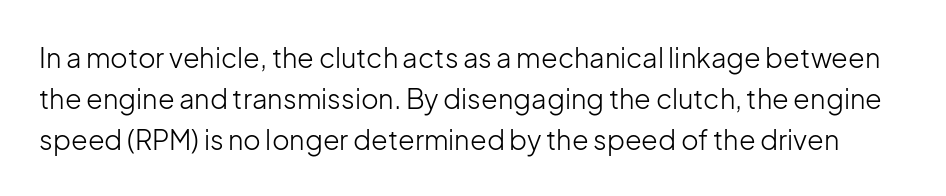
When letters stand straight like this, we call the style roman or upright. The characters are drawn with everyday or finer stroke widths. Notice how descenders clear the ascenders below comfortably — that's standard leading. Caption: standard tracking, unaltered. The area under the type is left untouched.
